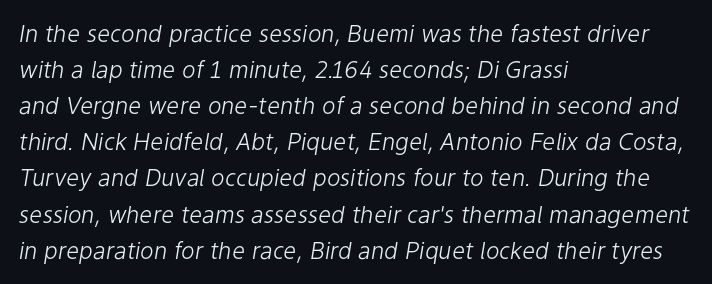
{"italic": "yes", "lean": "right", "slant_degrees": 9, "bold": "no", "underline": "no", "align": "left", "line_spacing": "normal", "line_spacing_ratio": 1.57, "letter_spacing": "normal", "letter_spacing_em": 0.0, "glyph_px": 23}
